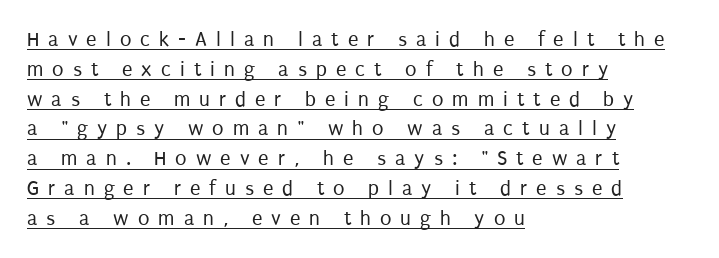
Counters stay open thanks to moderate or lighter strokes. Is there much room between lines? A standard amount, neither cramped nor airy. A roman cut, with each character standing at attention. The lines in this sample share a left origin and differ only in where they stop.
